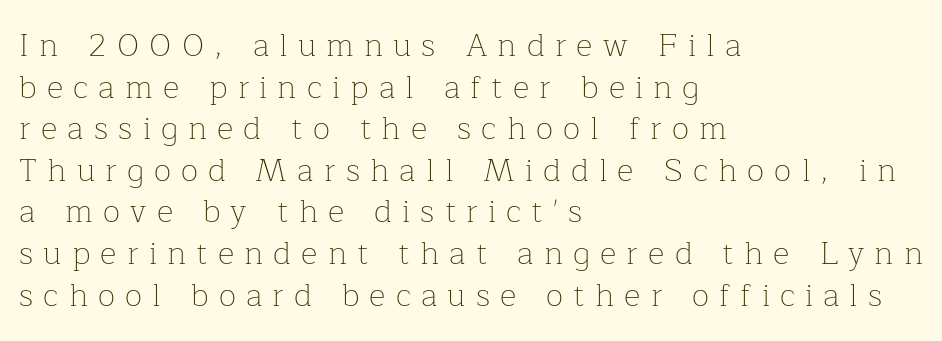
Q: Is the text bold? A: No.
Q: Is the text italic (slanted)? A: No, it is upright.
Q: Is the typeface a serif or a sans-serif typeface? A: Serif.
Q: Is the text underlined? A: No.
Q: How is the paragraph aligned? A: Left-aligned.
Q: Is the spacing between letters normal or unusually wide? A: Unusually wide.
Q: Is the spacing between lines tight, normal or loose? A: Normal.
Q: Width (condensed, normal, or wide)? A: Normal.
Q: Stroke contrast? A: Low.
Q: x-height? A: Medium.
Q: Monospaced? A: No.
